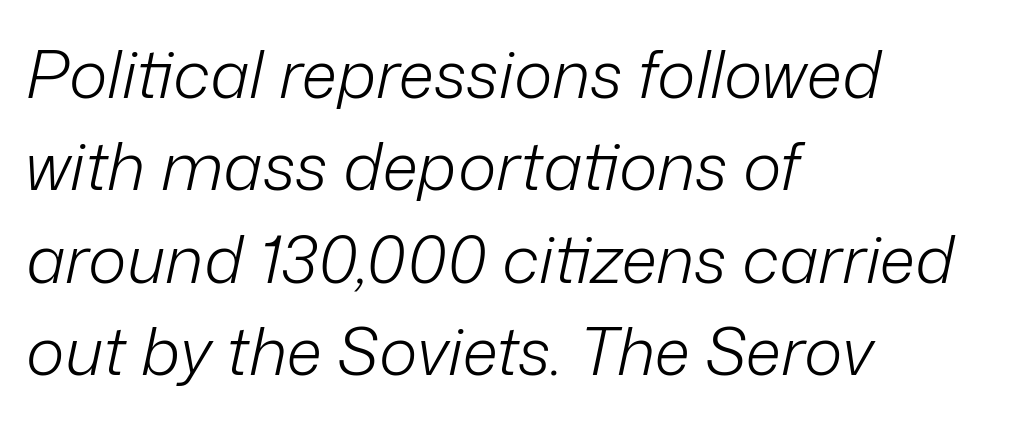
The image shows 66 px light type, italic (leaning right); set left-aligned, normal line spacing (1.4x), normal letter spacing, not underlined; low stroke contrast and a medium x-height.
